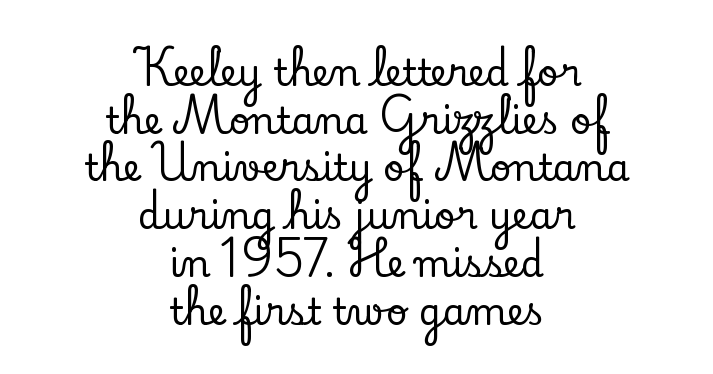
The gaps between neighbouring characters are ordinary and unremarkable. The rag falls on both sides of this text block equally. Glance below the letters and you will spot only blank space. Normally led — the rows are evenly, conventionally spaced. Posture: vertical. The face used here is proportionally spaced, like ordinary book or web type.
